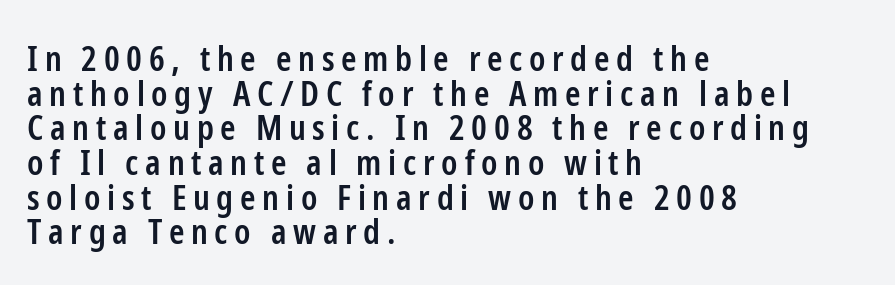
Q: Is the text bold? A: Semi-bold.
Q: Is the text italic (slanted)? A: No, it is upright.
Q: Is the typeface a serif or a sans-serif typeface? A: Sans-serif.
Q: Is the text underlined? A: No.
Q: How is the paragraph aligned? A: Left-aligned.
Q: Is the spacing between lines tight, normal or loose? A: Tight.
Q: Width (condensed, normal, or wide)? A: Condensed.
Q: Stroke contrast? A: Low.
Q: x-height? A: Medium.
Q: Monospaced? A: No.
